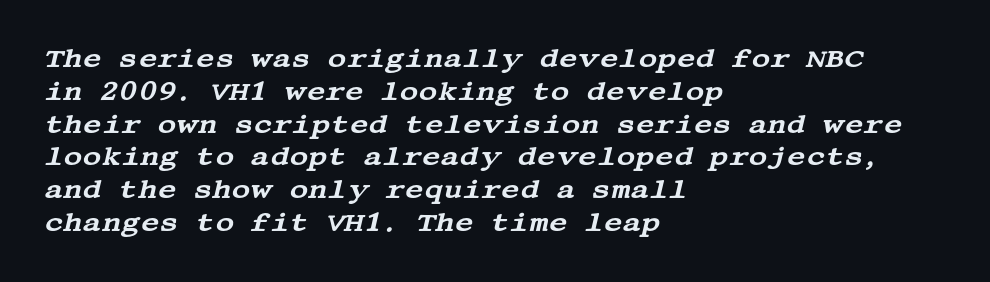
The rows are spaced the way most documents space them. Layout note: lines flush left. Here the glyphs are tracked normally, forming tight word shapes. The area under the type is left untouched. The rendering applies a slant to the glyphs.
